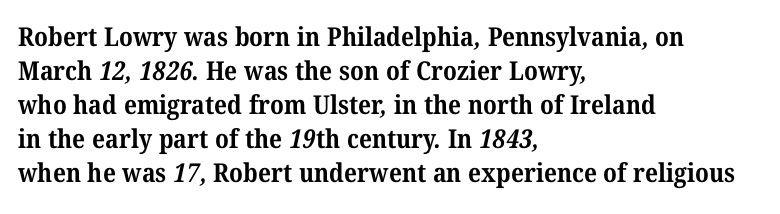
Q: Is the text bold? A: Yes.
Q: Is the text underlined? A: No.
Q: How is the paragraph aligned? A: Left-aligned.
Q: Is the spacing between letters normal or unusually wide? A: Normal.
Q: Is the spacing between lines tight, normal or loose? A: Normal.
